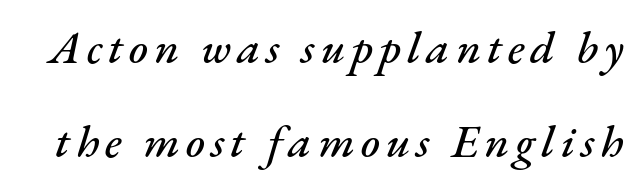
The image shows 46 px text type, italic (leaning right); set loose line spacing (2.05x), not underlined; medium stroke contrast and a small x-height.
